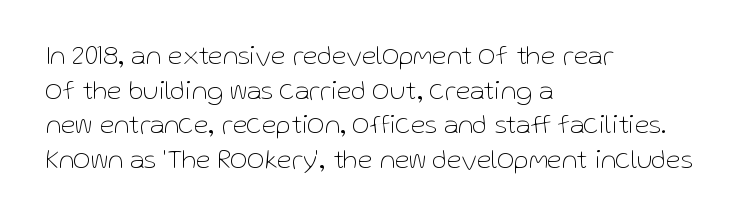
{"italic": "no", "bold": "no", "underline": "no", "align": "left", "line_spacing": "normal", "line_spacing_ratio": 1.28, "letter_spacing": "normal", "letter_spacing_em": 0.0, "glyph_px": 27}
